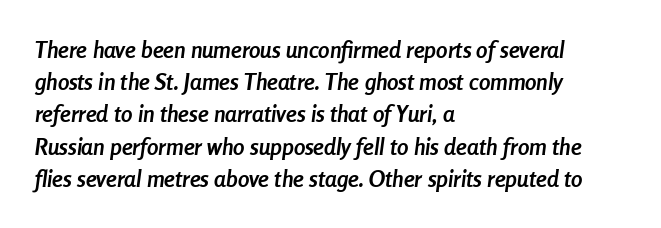
Q: Is the text bold? A: Yes.
Q: Is the text italic (slanted)? A: Yes, it leans right by about 8 degrees.
Q: Is the text underlined? A: No.
Q: How is the paragraph aligned? A: Left-aligned.
Q: Is the spacing between letters normal or unusually wide? A: Normal.
Q: Is the spacing between lines tight, normal or loose? A: Normal.
